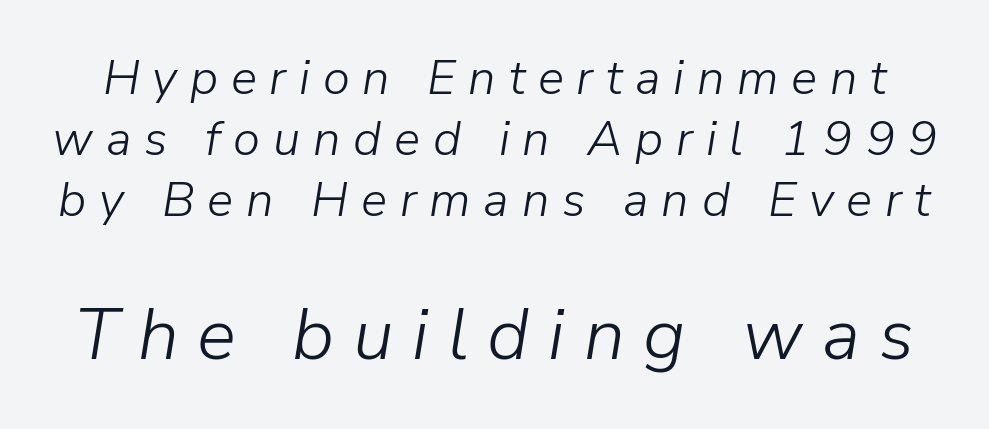
Tracking value appears strongly positive — letters spread wide. In terms of posture, this sample is oblique. The weight would be labelled regular, book, light, or lighter still. The rendering uses natural spacing where letterforms have individual widths.
